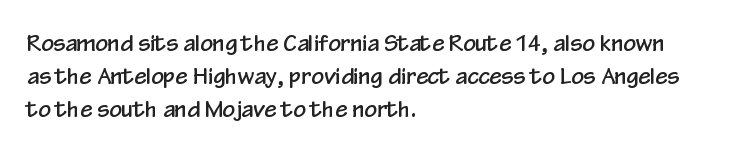
Q: Is the text italic (slanted)? A: No, it is upright.
Q: Is the text underlined? A: No.
Q: How is the paragraph aligned? A: Left-aligned.
Q: Is the spacing between letters normal or unusually wide? A: Normal.
Q: Is the spacing between lines tight, normal or loose? A: Normal.
